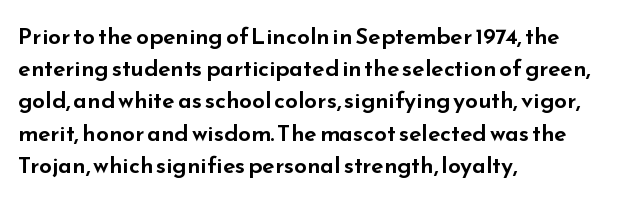
Does the leading feel generous? No, just average. The paragraph shown leans on its left margin. The string is rendered with underlining switched off. Here the glyphs are tracked normally, forming tight word shapes. The font's upright variant was chosen for this text.
